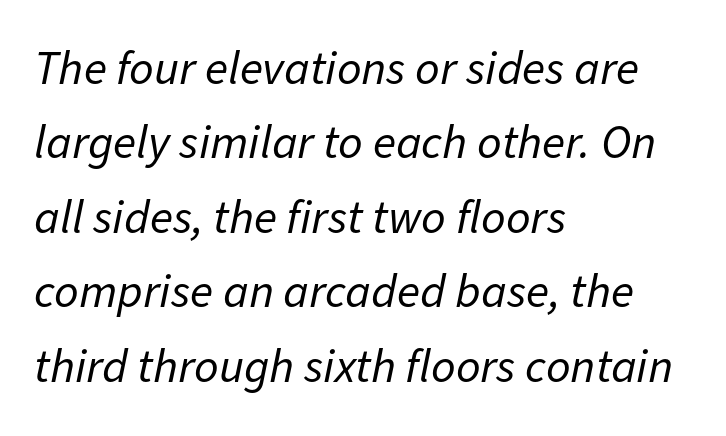
The image shows 48 px regular-weight type, italic (leaning right); set left-aligned, normal line spacing (1.55x), normal letter spacing, not underlined; low stroke contrast and a medium x-height.
